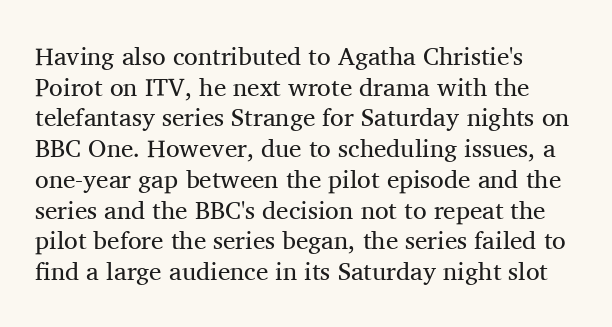
Q: Is the text bold? A: No.
Q: Is the text italic (slanted)? A: No, it is upright.
Q: Is the text underlined? A: No.
Q: Is the spacing between letters normal or unusually wide? A: Normal.
